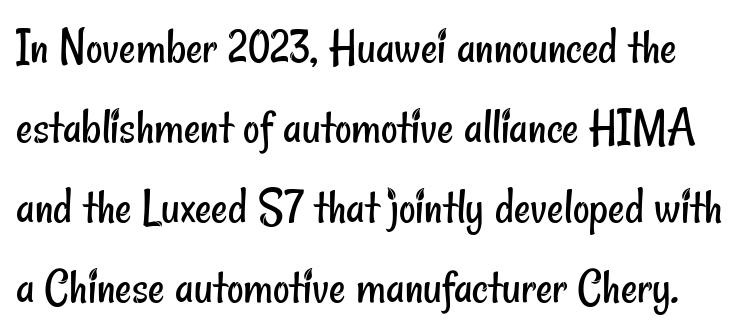
Any mark beneath the type? The region is blank. A normal amount of white space separates one row of letters from the next. No extra tracking has been applied to these lines. Proportional: the letters do not fall into vertical columns. Is this a sans? Yes — the strokes have no serifs. Caption: face not bold, strokes unweighted.
